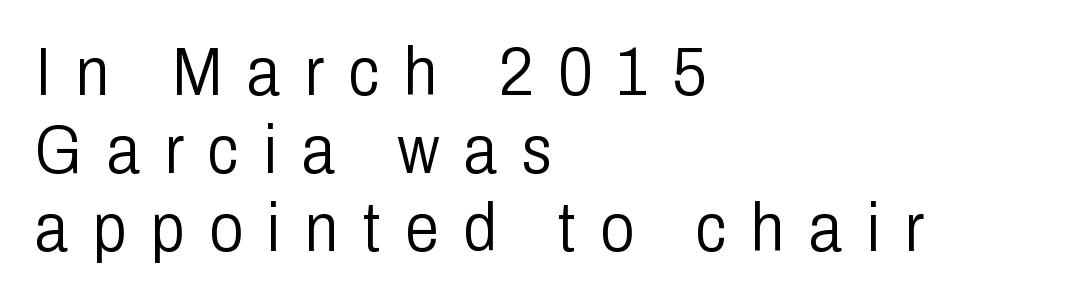
The image shows 68 px light, condensed sans-serif type, upright; set left-aligned, tight line spacing (1.15x), unusually wide letter spacing (+0.36 em), not underlined; low stroke contrast and a medium x-height.
